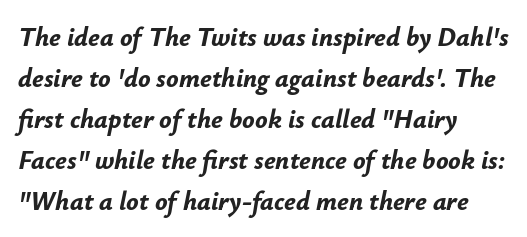
Horizontal bands of white between lines are of average thickness. Its strokes are broad and dark, the hallmark of bold type. Quick note: italic. Glyph-to-glyph distance matches everyday printed text. Honestly, there is no underline to notice here at all.
